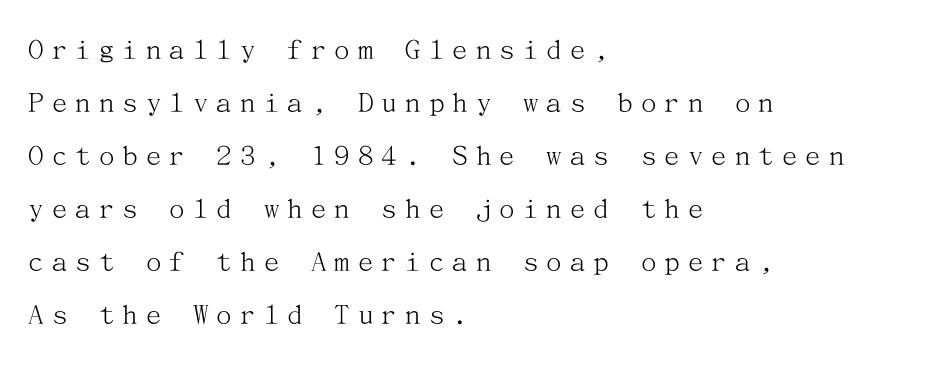
The zone under the glyphs is completely vacant. In terms of letterform style, serifs are clearly present. The rendering anchors every line to the left-hand side. Caption: expanded tracking, letters set apart.
